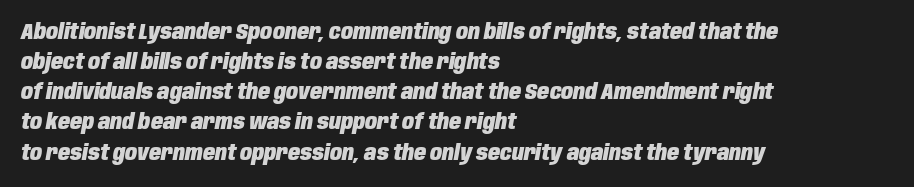
{"italic": "yes", "lean": "right", "slant_degrees": 10, "bold": "yes", "underline": "no", "align": "left", "line_spacing": "normal", "line_spacing_ratio": 1.37, "letter_spacing": "normal", "letter_spacing_em": 0.0, "glyph_px": 22}
